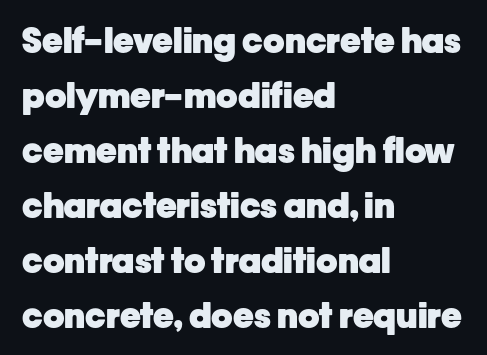
{"serif": "no", "italic": "no", "bold": "yes", "weight": "heavy", "width": "normal", "stroke_contrast": "low", "x_height": "medium", "monospaced": "no", "underline": "no", "align": "left", "line_spacing": "normal", "line_spacing_ratio": 1.57, "letter_spacing": "normal", "letter_spacing_em": 0.0, "glyph_px": 35}
